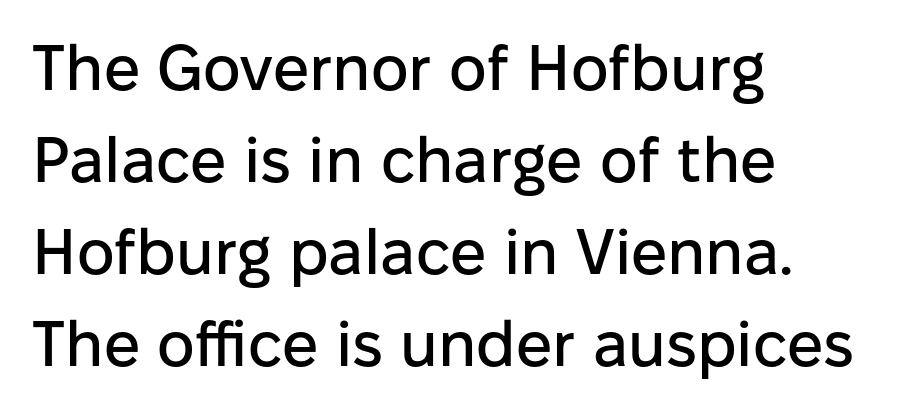
Q: Is the text italic (slanted)? A: No, it is upright.
Q: Is the typeface a serif or a sans-serif typeface? A: Sans-serif.
Q: Is the text underlined? A: No.
Q: How is the paragraph aligned? A: Left-aligned.
Q: Is the spacing between letters normal or unusually wide? A: Normal.
Q: Is the spacing between lines tight, normal or loose? A: Normal.
Q: Width (condensed, normal, or wide)? A: Normal.
Q: Stroke contrast? A: Low.
Q: x-height? A: Medium.
Q: Monospaced? A: No.
